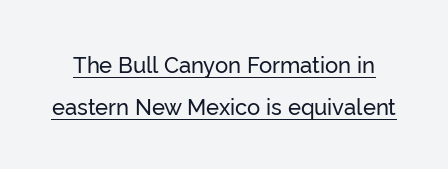
The image shows 22 px text type, upright; set loose line spacing (1.91x), normal letter spacing, underlined.
